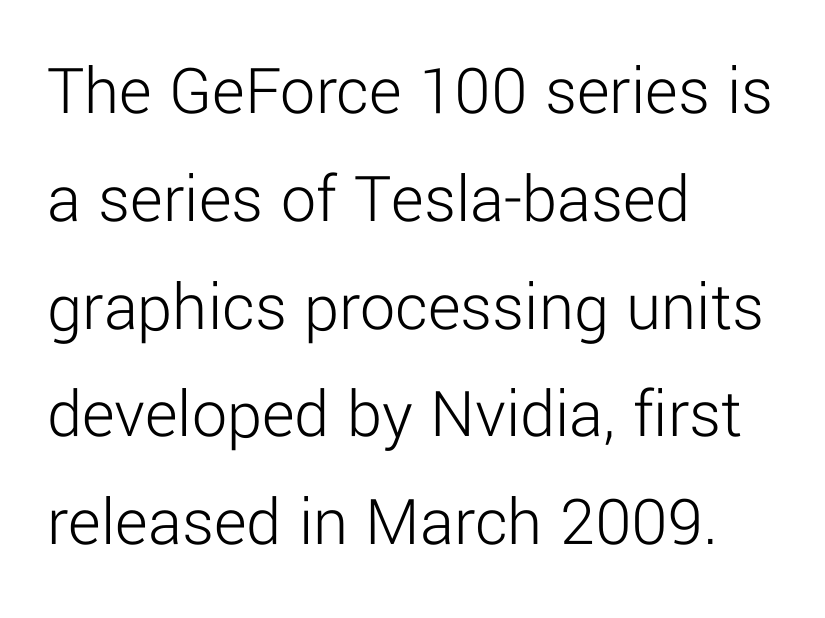
{"serif": "no", "italic": "no", "bold": "no", "weight": "light", "width": "normal", "stroke_contrast": "low", "x_height": "medium", "monospaced": "no", "underline": "no", "align": "left", "line_spacing": "normal", "line_spacing_ratio": 1.54, "letter_spacing": "normal", "letter_spacing_em": 0.0, "glyph_px": 70}
